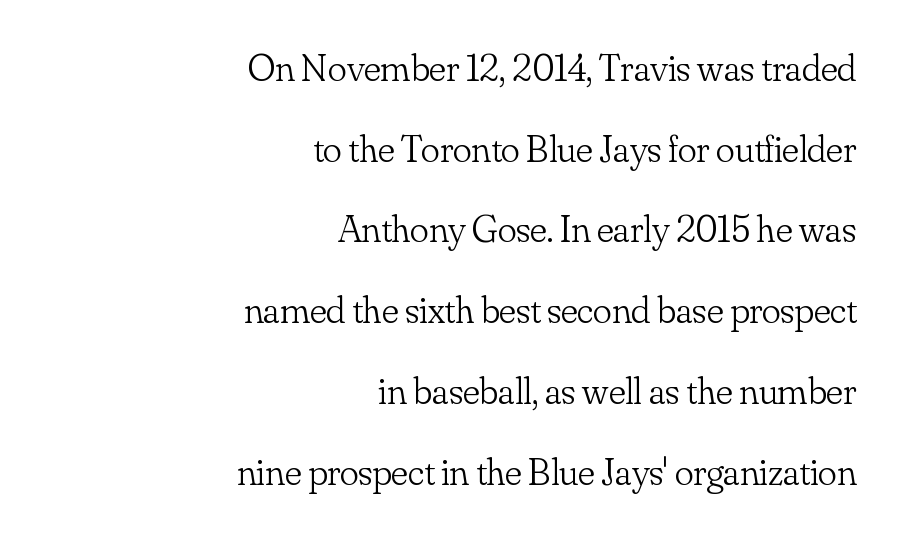
Plain, unruled lines of type. The type sits square on the baseline with zero lean. Line ends are locked; line starts wander. The gaps between neighbouring characters are ordinary and unremarkable.
